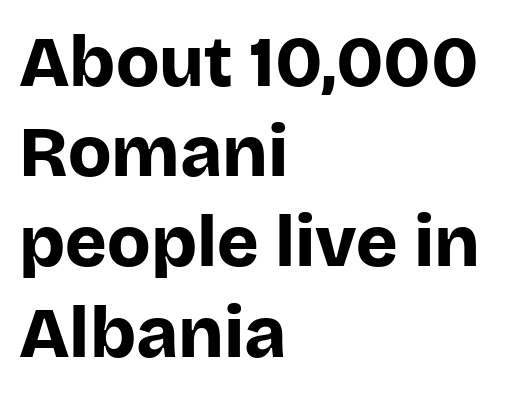
{"serif": "no", "italic": "no", "bold": "yes", "weight": "bold", "width": "normal", "stroke_contrast": "low", "x_height": "large", "monospaced": "no", "underline": "no", "align": "left", "line_spacing": "normal", "line_spacing_ratio": 1.27, "letter_spacing": "normal", "letter_spacing_em": 0.0, "glyph_px": 71}
